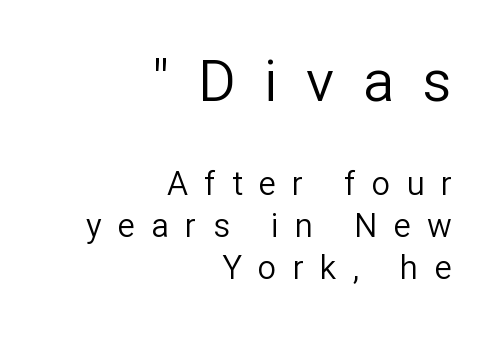
The image shows 58 px regular-weight sans-serif type, upright; set right-aligned, normal line spacing (1.27x), unusually wide letter spacing (+0.49 em), not underlined; the first (top) block is 1.76x larger; low stroke contrast and a medium x-height.
